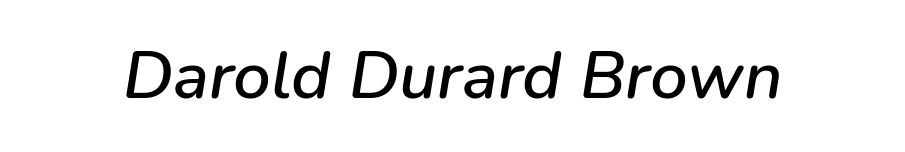
Looks like regular typesetting: each glyph gets only the width it needs. The type is set solid horizontally, with unmodified tracking. Just letters on the line, the space beneath them empty. Characters are canted at an angle relative to the baseline's perpendicular.
